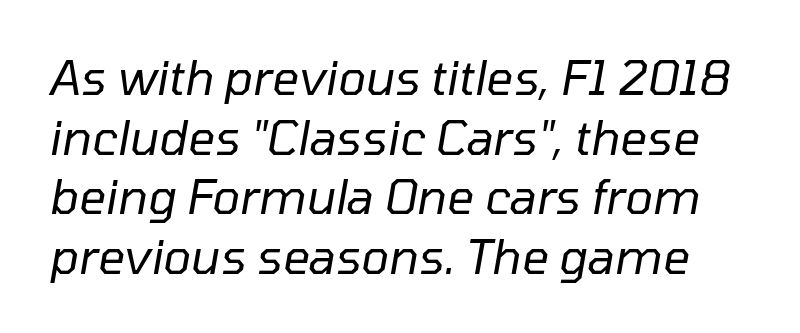
Q: Is the text bold? A: No.
Q: Is the text italic (slanted)? A: Yes, it leans right by about 10 degrees.
Q: Is the text underlined? A: No.
Q: Is the spacing between letters normal or unusually wide? A: Normal.
Q: Is the spacing between lines tight, normal or loose? A: Normal.
Q: Width (condensed, normal, or wide)? A: Normal.
Q: Stroke contrast? A: Low.
Q: x-height? A: Medium.
Q: Monospaced? A: No.
